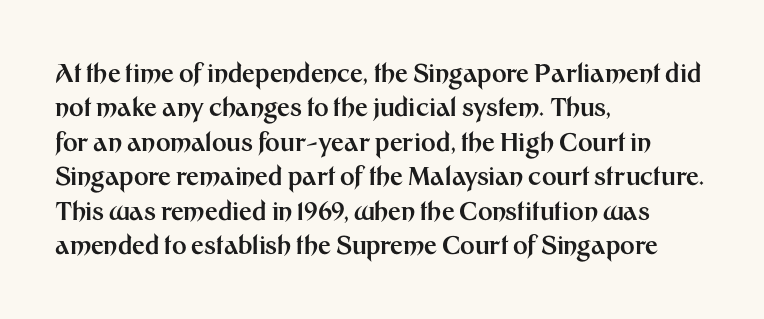
Q: Is the text bold? A: Yes.
Q: Is the text italic (slanted)? A: No, it is upright.
Q: Is the text underlined? A: No.
Q: How is the paragraph aligned? A: Left-aligned.
Q: Is the spacing between letters normal or unusually wide? A: Normal.
Q: Is the spacing between lines tight, normal or loose? A: Normal.
